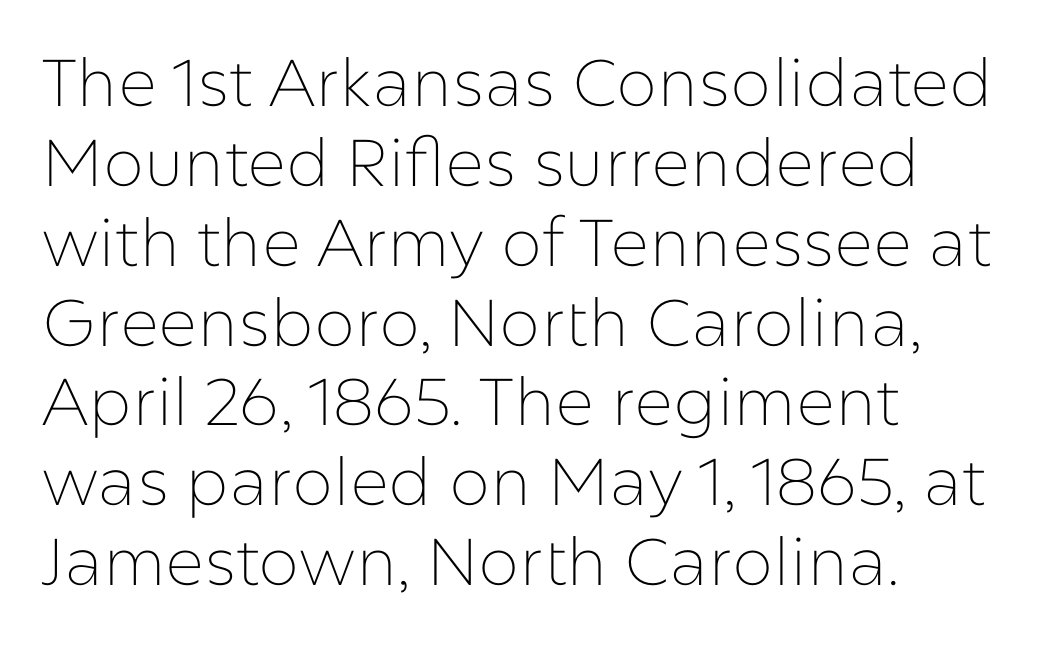
{"serif": "no", "italic": "no", "bold": "no", "weight": "thin", "width": "normal", "stroke_contrast": "low", "x_height": "medium", "monospaced": "no", "underline": "no", "align": "left", "line_spacing_ratio": 1.21, "letter_spacing": "normal", "letter_spacing_em": 0.0, "glyph_px": 66}
